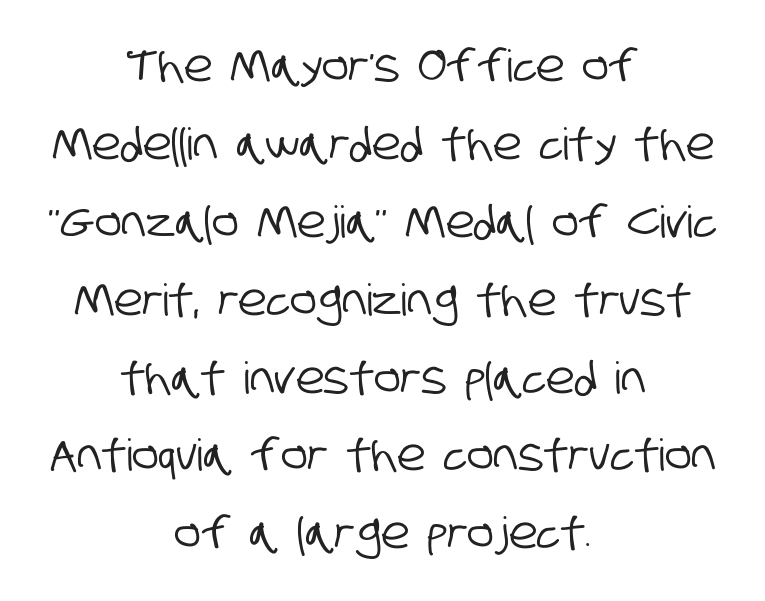
{"serif": "no", "width": "condensed", "stroke_contrast": "low", "x_height": "large", "monospaced": "no", "underline": "no", "align": "center", "line_spacing_ratio": 1.77, "letter_spacing": "normal", "letter_spacing_em": 0.0, "glyph_px": 44}
